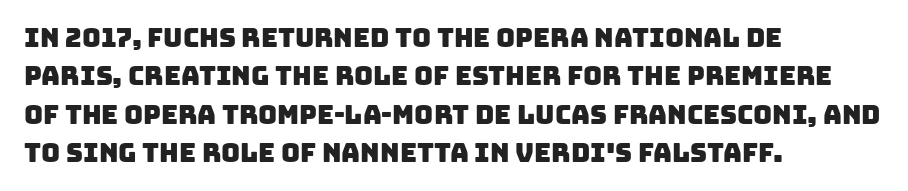
{"underline": "no", "align": "left", "line_spacing": "normal", "line_spacing_ratio": 1.48, "letter_spacing": "normal", "letter_spacing_em": 0.0, "glyph_px": 26}
